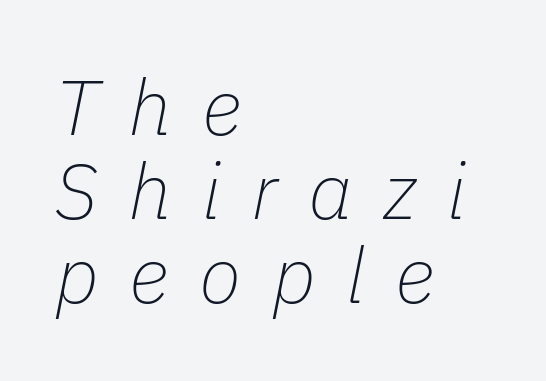
The image shows 78 px thin type, italic (leaning right); set left-aligned, tight line spacing (1.08x), unusually wide letter spacing (+0.39 em), not underlined; low stroke contrast and a medium x-height.
